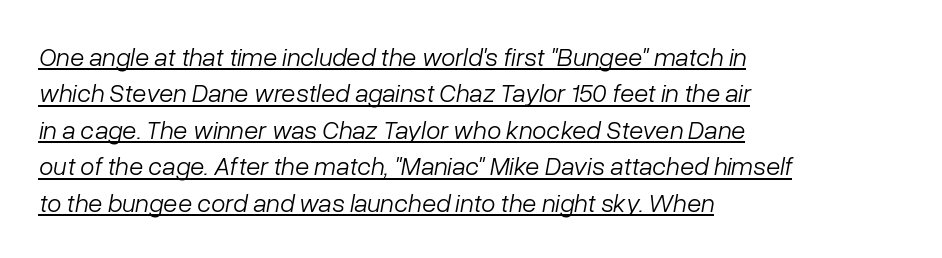
The rendering applies a slant to the glyphs. One-word summary of the alignment: left. Leading: standard. Caption: standard tracking, unaltered. Vertical stems look standard width or narrower in stroke.
